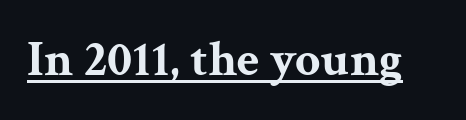
Q: Is the text bold? A: Yes.
Q: Is the text italic (slanted)? A: No, it is upright.
Q: Is the typeface a serif or a sans-serif typeface? A: Serif.
Q: Is the text underlined? A: Yes.
Q: Is the spacing between letters normal or unusually wide? A: Normal.
Q: Width (condensed, normal, or wide)? A: Wide.
Q: Stroke contrast? A: Medium.
Q: x-height? A: Medium.
Q: Monospaced? A: No.
